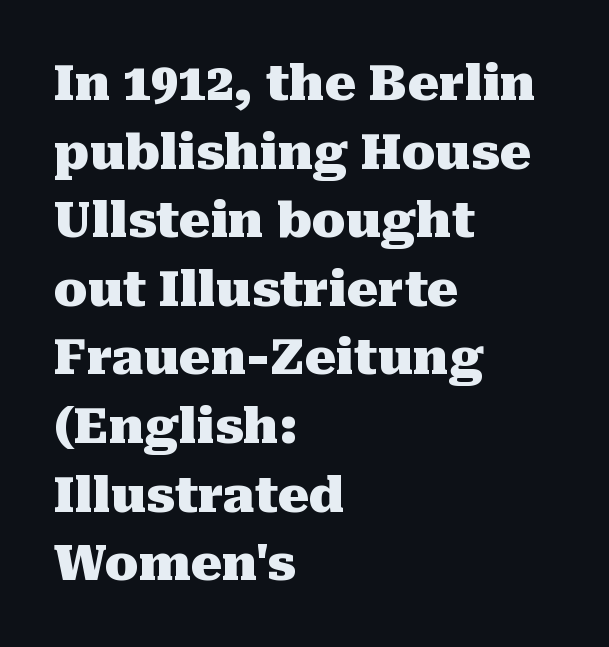
Alignment: flush left. The lines sit at an ordinary, default distance from one another. These lines are composed in type with serifs. The characters look thick and weighty, a clear bold. Think of a printed novel: that variable character pitch is what you see here.
